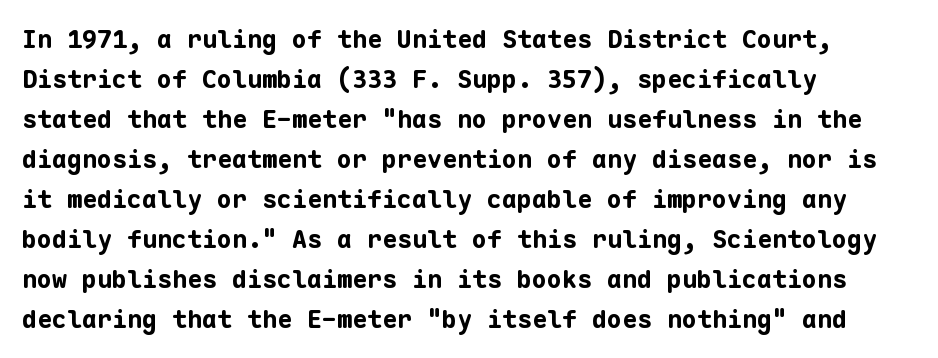
Q: Is the text bold? A: Yes.
Q: Is the text italic (slanted)? A: No, it is upright.
Q: Is the text underlined? A: No.
Q: How is the paragraph aligned? A: Left-aligned.
Q: Is the spacing between letters normal or unusually wide? A: Normal.
Q: Is the spacing between lines tight, normal or loose? A: Normal.
